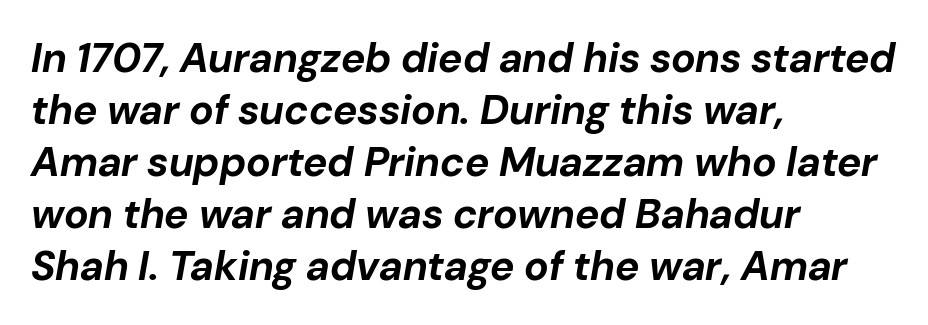
Q: Is the text bold? A: Yes.
Q: Is the text italic (slanted)? A: Yes, it leans right by about 10 degrees.
Q: Is the text underlined? A: No.
Q: How is the paragraph aligned? A: Left-aligned.
Q: Is the spacing between letters normal or unusually wide? A: Normal.
Q: Is the spacing between lines tight, normal or loose? A: Normal.
Q: Width (condensed, normal, or wide)? A: Normal.
Q: Stroke contrast? A: Low.
Q: x-height? A: Medium.
Q: Monospaced? A: No.
